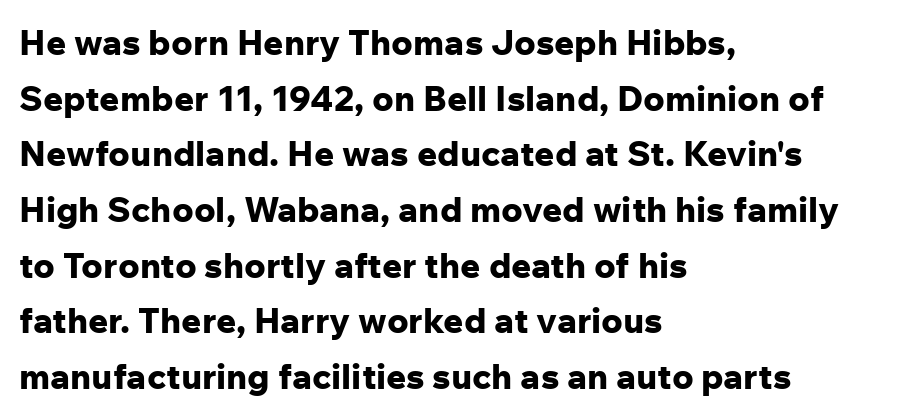
{"serif": "no", "italic": "no", "bold": "yes", "weight": "bold", "width": "normal", "stroke_contrast": "low", "x_height": "medium", "monospaced": "no", "underline": "no", "align": "left", "line_spacing": "normal", "line_spacing_ratio": 1.59, "letter_spacing": "normal", "letter_spacing_em": 0.0, "glyph_px": 35}
